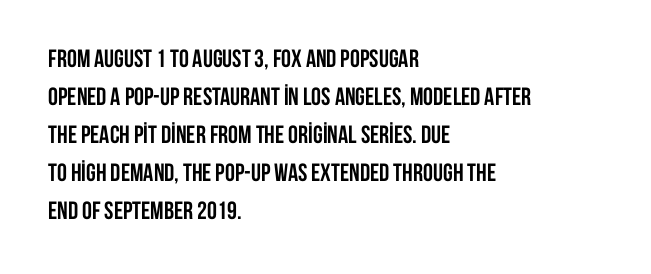
Q: Is the text bold? A: Yes.
Q: Is the text italic (slanted)? A: No, it is upright.
Q: Is the text underlined? A: No.
Q: How is the paragraph aligned? A: Left-aligned.
Q: Is the spacing between letters normal or unusually wide? A: Normal.
Q: Is the spacing between lines tight, normal or loose? A: Normal.
